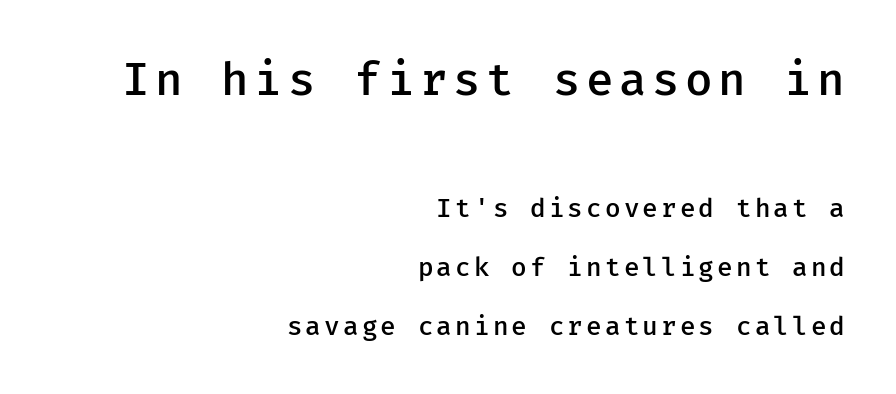
The upper block of text is set noticeably larger than the block beneath it. The strokes are fattened partway — semibold, not bold. Compared with typical paragraphs, the rows here are farther apart. Designer's note — italics off, roman on. The glyphs in this specimen are sans serif.
